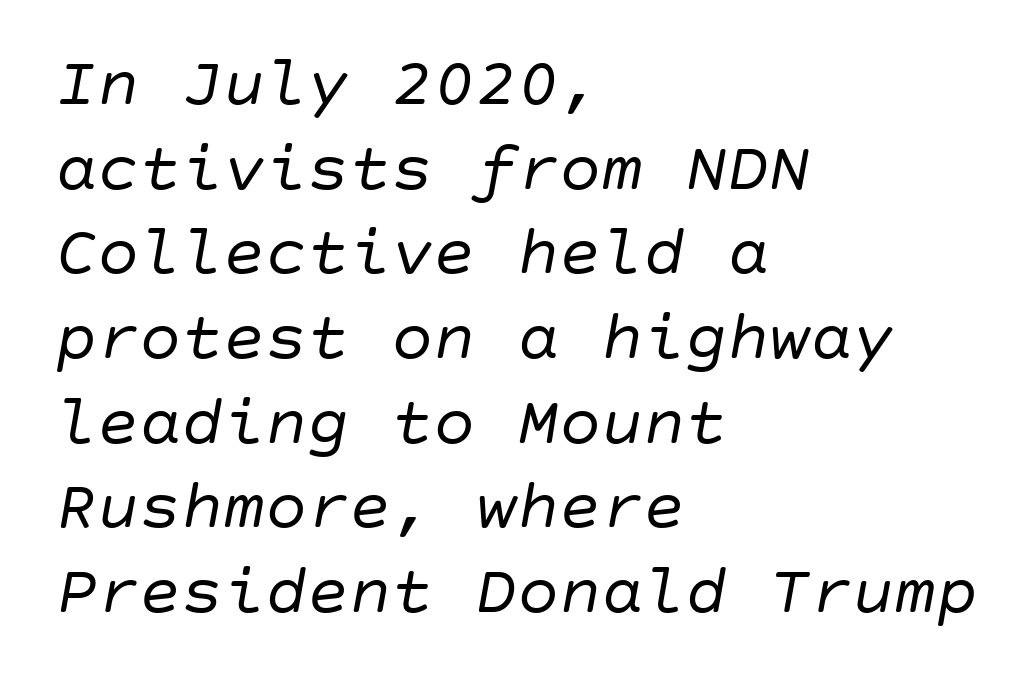
Q: Is the text bold? A: No.
Q: Is the text italic (slanted)? A: Yes, it leans right by about 10 degrees.
Q: Is the text underlined? A: No.
Q: How is the paragraph aligned? A: Left-aligned.
Q: Is the spacing between letters normal or unusually wide? A: Normal.
Q: Width (condensed, normal, or wide)? A: Normal.
Q: Stroke contrast? A: Low.
Q: x-height? A: Large.
